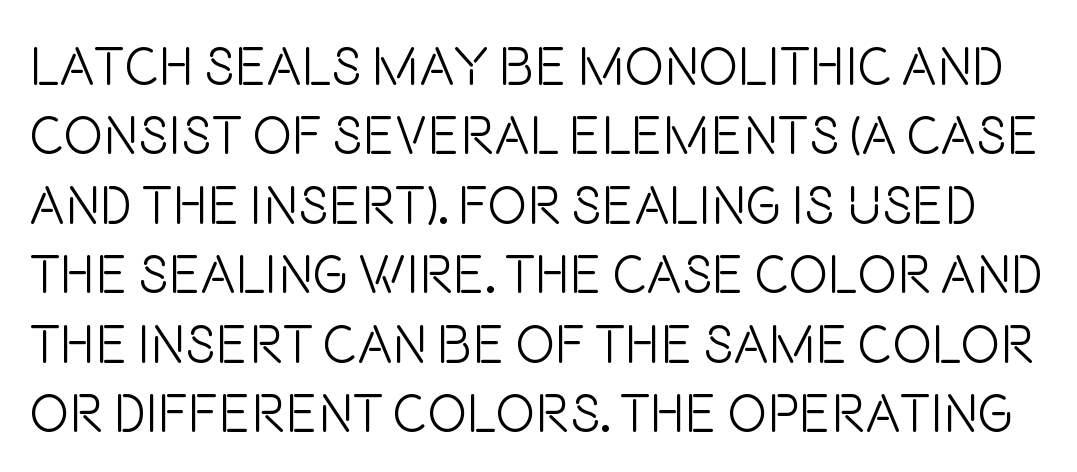
{"serif": "no", "italic": "no", "bold": "no", "weight": "light", "width": "condensed", "stroke_contrast": "low", "x_height": "large", "monospaced": "no", "underline": "no", "line_spacing": "normal", "line_spacing_ratio": 1.31, "letter_spacing": "normal", "letter_spacing_em": 0.0, "glyph_px": 53}
